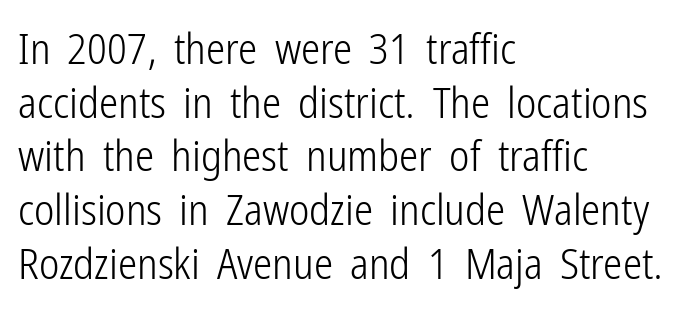
Q: Is the text bold? A: No.
Q: Is the text italic (slanted)? A: No, it is upright.
Q: Is the typeface a serif or a sans-serif typeface? A: Sans-serif.
Q: Is the text underlined? A: No.
Q: How is the paragraph aligned? A: Left-aligned.
Q: Is the spacing between letters normal or unusually wide? A: Normal.
Q: Is the spacing between lines tight, normal or loose? A: Normal.
Q: Width (condensed, normal, or wide)? A: Condensed.
Q: Stroke contrast? A: Low.
Q: x-height? A: Medium.
Q: Monospaced? A: No.
